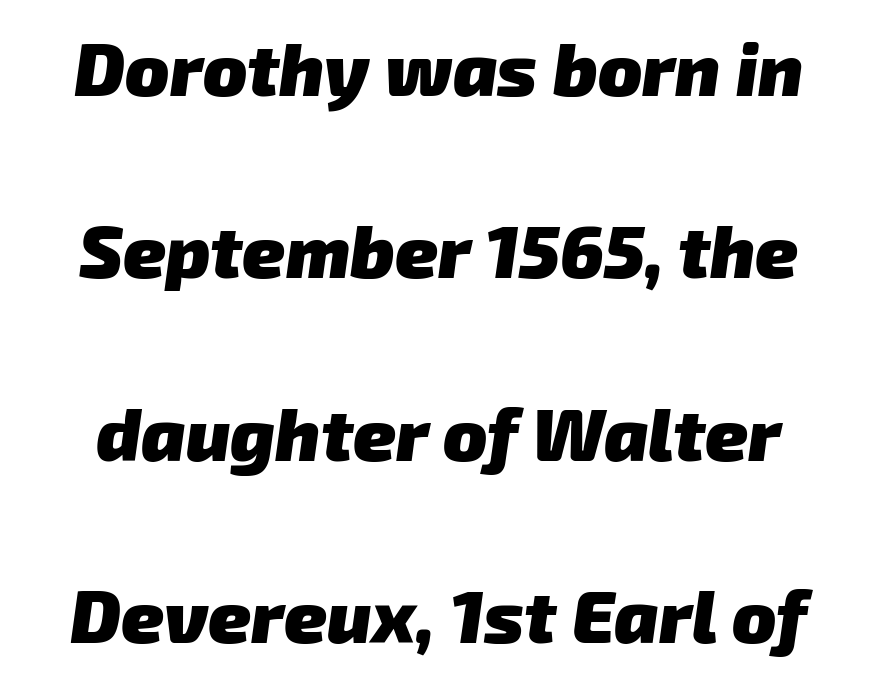
Summary of vertical rhythm: relaxed, with wide interline spacing. The rendering uses natural spacing where letterforms have individual widths. Does the weight exceed regular? Yes, all the way to bold. Clear beneath every line of the passage. The font family rendered here belongs to the sans-serif group. You could call the tracking neutral — neither tight nor loose.
